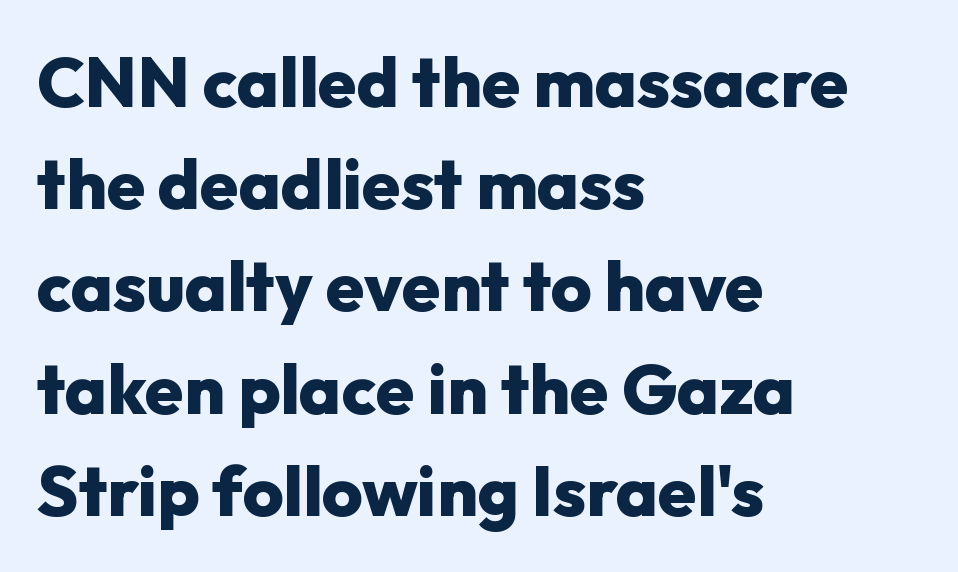
Q: Is the text bold? A: Yes.
Q: Is the text italic (slanted)? A: No, it is upright.
Q: Is the typeface a serif or a sans-serif typeface? A: Sans-serif.
Q: Is the text underlined? A: No.
Q: How is the paragraph aligned? A: Left-aligned.
Q: Is the spacing between letters normal or unusually wide? A: Normal.
Q: Is the spacing between lines tight, normal or loose? A: Normal.
Q: Width (condensed, normal, or wide)? A: Normal.
Q: Stroke contrast? A: Low.
Q: x-height? A: Medium.
Q: Monospaced? A: No.
